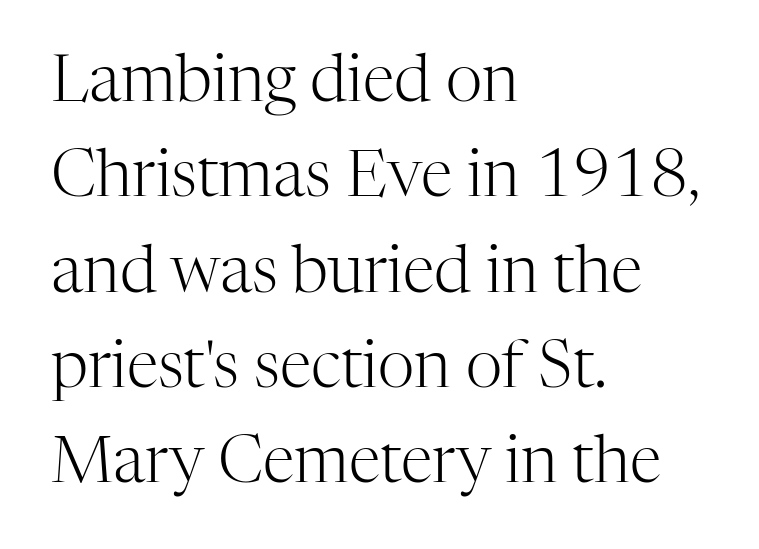
Does extra space separate the letters? No, they use regular spacing. Stems and bowls with no extra thickness — not bold. Each line starts at the same left margin while the right side varies. Descenders are the only things crossing below the line. Note the varied advance widths — an 'i' is clearly narrower than an 'm'.
